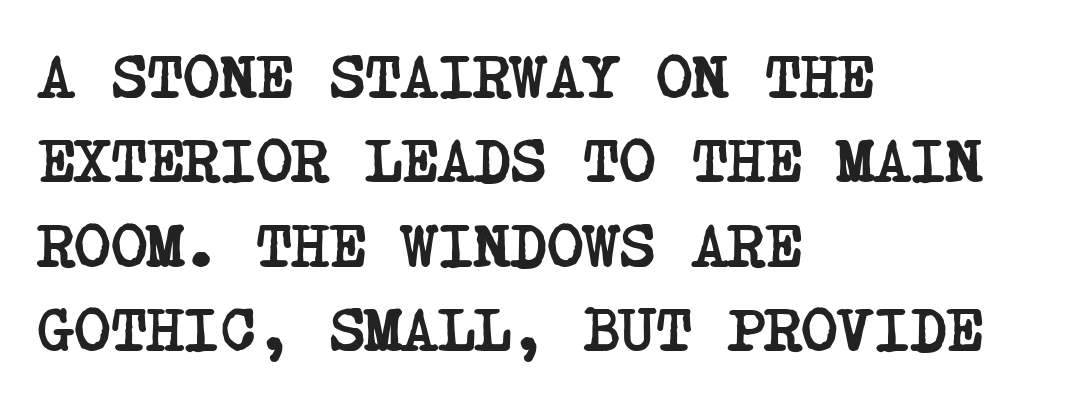
Notice how the passage keeps a crisp vertical edge on the left only. The glyphs are unaccompanied by any horizontal stroke below them. Summary of weight: heavy, a full bold. Whoever set this chose a conventional vertical rhythm. The rendering shows small feet on the letterforms — a serif design.
